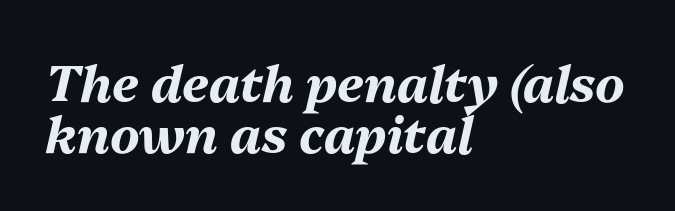
The image shows 50 px bold type, italic (leaning right); set left-aligned, tight line spacing (1.02x), normal letter spacing, not underlined; medium stroke contrast and a medium x-height.
